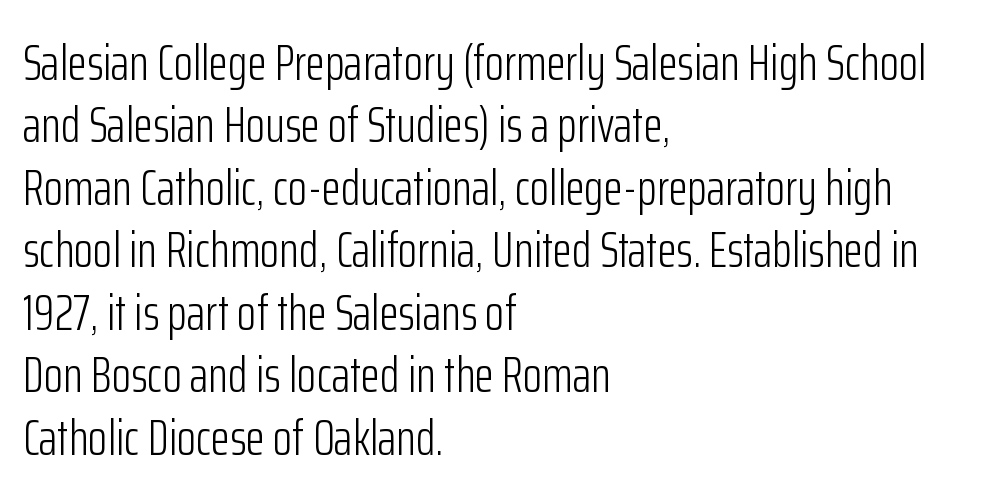
{"serif": "no", "italic": "no", "bold": "no", "weight": "light", "width": "condensed", "stroke_contrast": "low", "x_height": "medium", "monospaced": "no", "underline": "no", "align": "left", "line_spacing": "normal", "line_spacing_ratio": 1.25, "letter_spacing": "normal", "letter_spacing_em": 0.0, "glyph_px": 50}
